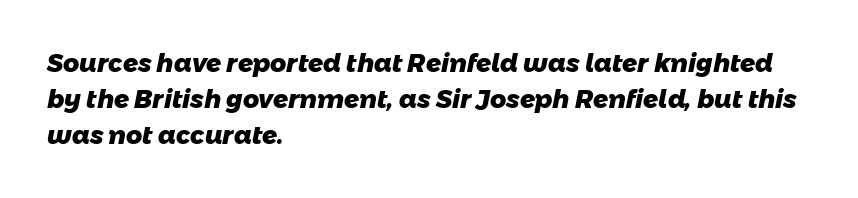
{"bold": "yes", "underline": "no", "align": "left", "line_spacing": "normal", "line_spacing_ratio": 1.44, "letter_spacing": "normal", "letter_spacing_em": 0.0, "glyph_px": 25}
